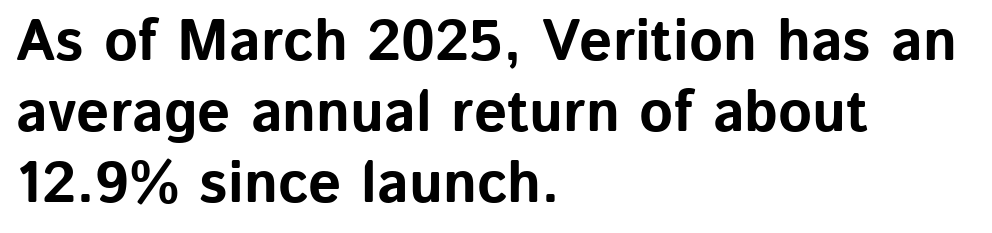
The area under the type is left untouched. In CSS terms this would be text-align: left. Its strokes are broad and dark, the hallmark of bold type. Short note: letters normally spaced. Serif or sans? Sans — the stroke terminals are bare. Character widths vary here, with narrow letters taking less room than wide ones.
